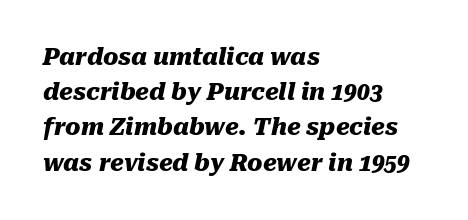
{"italic": "yes", "lean": "right", "slant_degrees": 10, "bold": "yes", "underline": "no", "align": "left", "line_spacing": "normal", "line_spacing_ratio": 1.53, "letter_spacing": "normal", "letter_spacing_em": 0.0, "glyph_px": 23}
